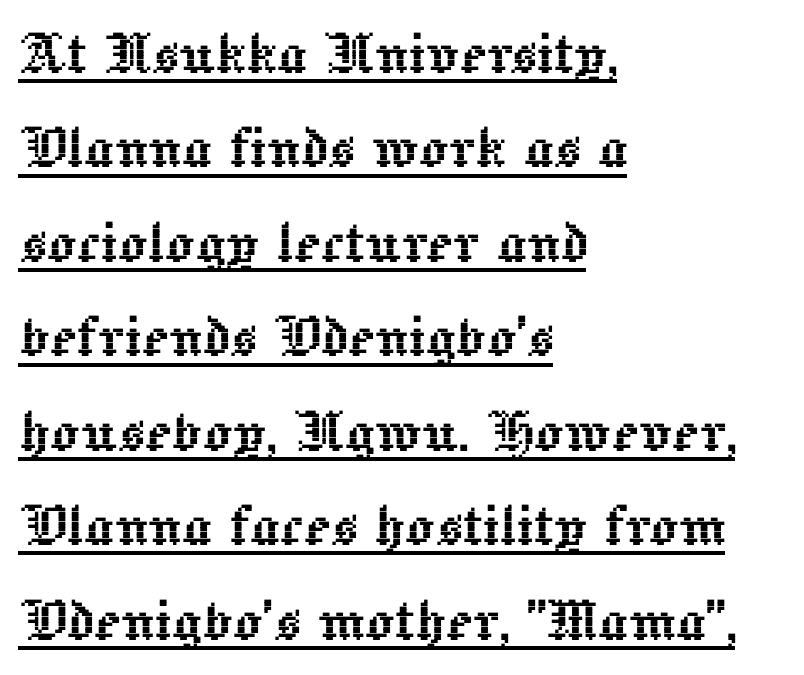
The image shows 71 px text type, upright; set left-aligned, normal line spacing (1.33x), normal letter spacing, underlined; a medium x-height.
